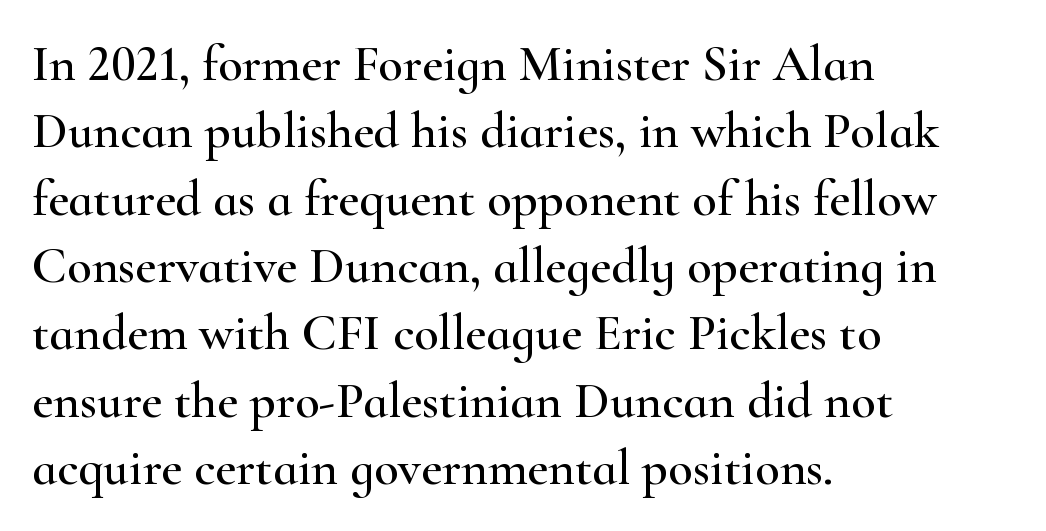
{"serif": "yes", "italic": "no", "width": "wide", "stroke_contrast": "high", "x_height": "small", "monospaced": "no", "underline": "no", "align": "left", "line_spacing": "normal", "line_spacing_ratio": 1.32, "letter_spacing": "normal", "letter_spacing_em": 0.0, "glyph_px": 51}
